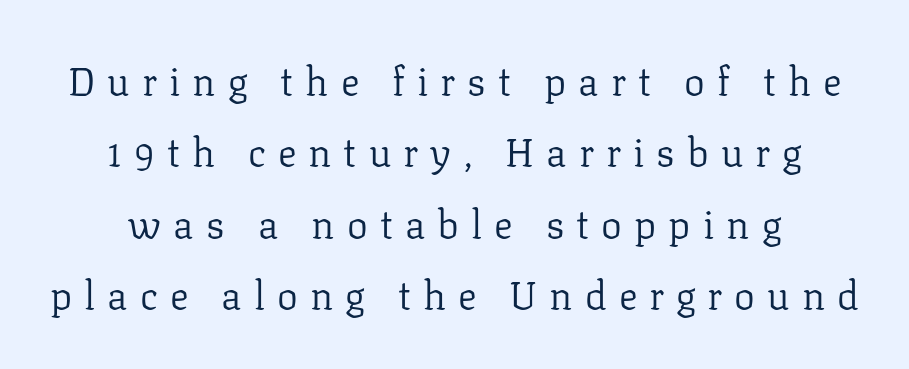
Here the designer chose a conventional face with non-uniform glyph widths. It's the straight-up-and-down kind of type. On a weight scale, this lands at 450 or below. A bare baseline throughout the passage.
